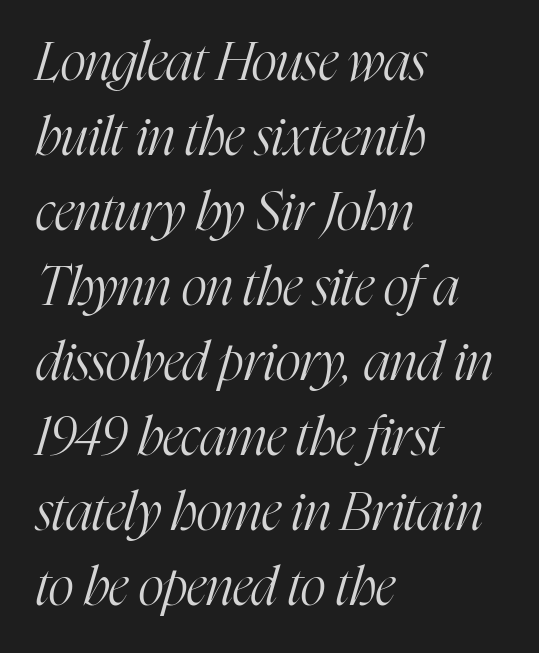
The image shows 54 px light, condensed serif type, italic (leaning right); set left-aligned, normal line spacing (1.39x), normal letter spacing, not underlined; high stroke contrast and a medium x-height.
